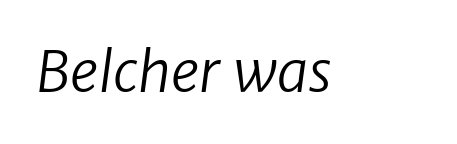
{"serif": "no", "bold": "no", "weight": "regular", "width": "normal", "stroke_contrast": "low", "x_height": "medium", "monospaced": "no", "underline": "no", "letter_spacing": "normal", "letter_spacing_em": 0.0, "glyph_px": 56}
